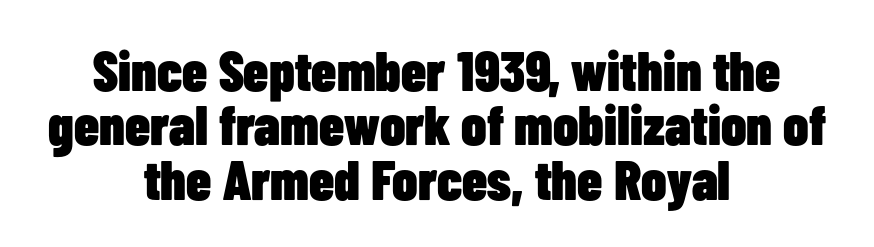
Q: Is the text bold? A: Yes.
Q: Is the text italic (slanted)? A: No, it is upright.
Q: Is the typeface a serif or a sans-serif typeface? A: Sans-serif.
Q: Is the text underlined? A: No.
Q: How is the paragraph aligned? A: Centered.
Q: Is the spacing between letters normal or unusually wide? A: Normal.
Q: Is the spacing between lines tight, normal or loose? A: Tight.
Q: Width (condensed, normal, or wide)? A: Condensed.
Q: Stroke contrast? A: Low.
Q: x-height? A: Medium.
Q: Monospaced? A: No.
